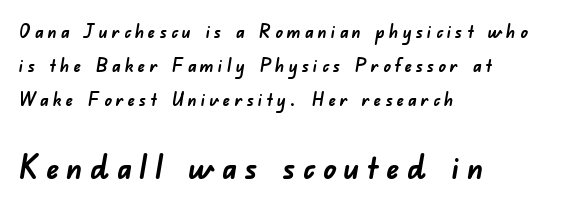
{"serif": "no", "bold": "yes", "weight": "semibold", "width": "normal", "stroke_contrast": "low", "x_height": "small", "monospaced": "no", "underline": "no", "align": "left", "line_spacing_ratio": 1.88, "letter_spacing": "wide", "letter_spacing_em": 0.23, "larger_block": "second", "size_ratio": 1.78, "glyph_px": 32}
